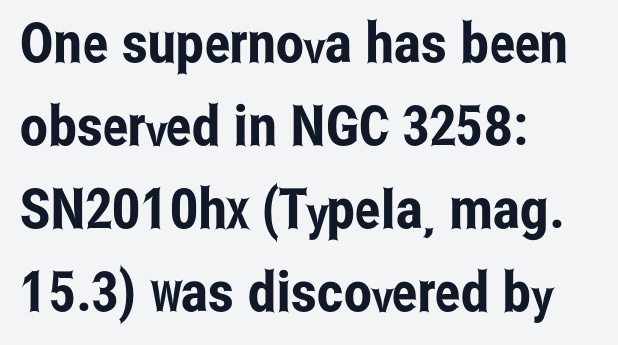
The image shows 56 px condensed sans-serif type, upright; set left-aligned, normal line spacing (1.48x), normal letter spacing, not underlined; low stroke contrast and a medium x-height.
